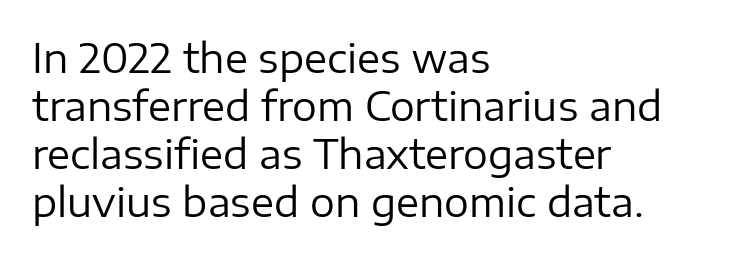
The image shows 39 px regular-weight sans-serif type, upright; set left-aligned, line spacing 1.23x, normal letter spacing, not underlined; low stroke contrast and a medium x-height.
